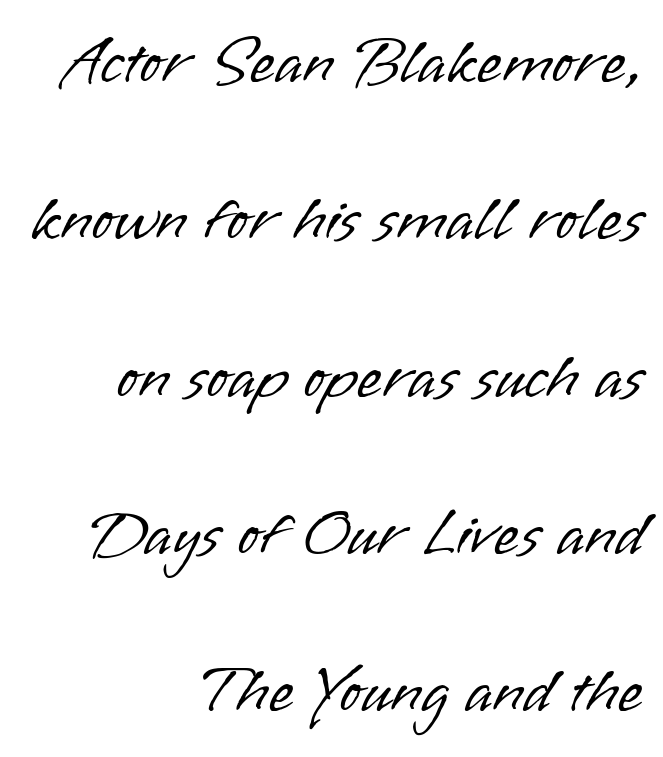
Q: Is the text bold? A: No.
Q: Is the text italic (slanted)? A: Yes.
Q: Is the typeface a serif or a sans-serif typeface? A: Sans-serif.
Q: Is the text underlined? A: No.
Q: How is the paragraph aligned? A: Right-aligned.
Q: Is the spacing between letters normal or unusually wide? A: Normal.
Q: Is the spacing between lines tight, normal or loose? A: Loose.
Q: Width (condensed, normal, or wide)? A: Normal.
Q: Stroke contrast? A: Low.
Q: x-height? A: Small.
Q: Monospaced? A: No.
